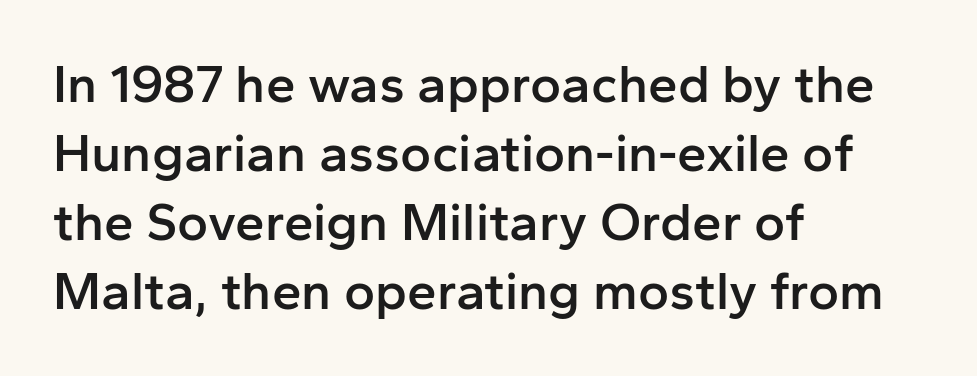
Q: Is the text bold? A: Semi-bold.
Q: Is the text italic (slanted)? A: No, it is upright.
Q: Is the typeface a serif or a sans-serif typeface? A: Sans-serif.
Q: Is the text underlined? A: No.
Q: How is the paragraph aligned? A: Left-aligned.
Q: Is the spacing between letters normal or unusually wide? A: Normal.
Q: Is the spacing between lines tight, normal or loose? A: Normal.
Q: Width (condensed, normal, or wide)? A: Normal.
Q: Stroke contrast? A: Low.
Q: x-height? A: Medium.
Q: Monospaced? A: No.
